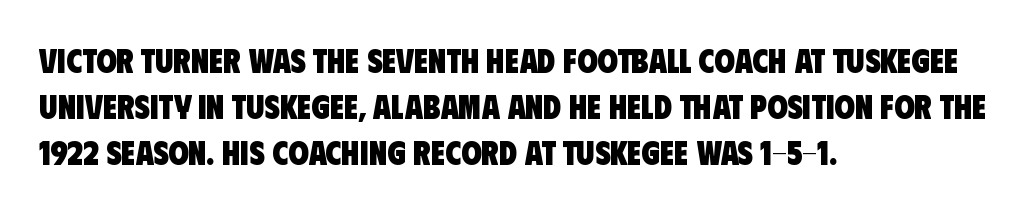
Q: Is the text bold? A: Yes.
Q: Is the typeface a serif or a sans-serif typeface? A: Sans-serif.
Q: Is the text underlined? A: No.
Q: How is the paragraph aligned? A: Left-aligned.
Q: Is the spacing between letters normal or unusually wide? A: Normal.
Q: Is the spacing between lines tight, normal or loose? A: Normal.
Q: Width (condensed, normal, or wide)? A: Condensed.
Q: Stroke contrast? A: Low.
Q: x-height? A: Large.
Q: Monospaced? A: No.
